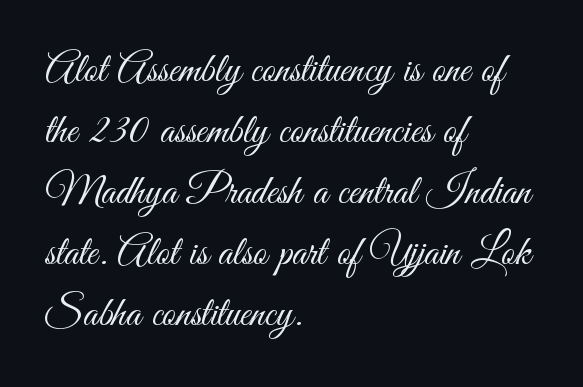
The passage shown has conventional tracking throughout. Check the space under the baseline: it is left empty. Weight: not bold — regular or lighter. The designer went with a sans here, leaving each stem footless. Character widths vary here, with narrow letters taking less room than wide ones. Does the copy run flush right? No — it runs flush left.
